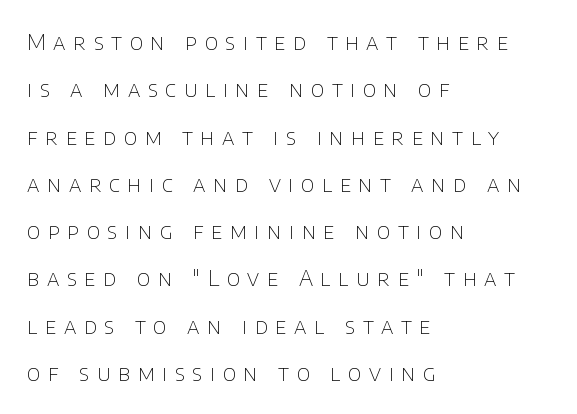
{"italic": "no", "bold": "no", "underline": "no", "align": "left", "line_spacing": "loose", "line_spacing_ratio": 2.15, "letter_spacing": "wide", "letter_spacing_em": 0.35, "glyph_px": 22}
